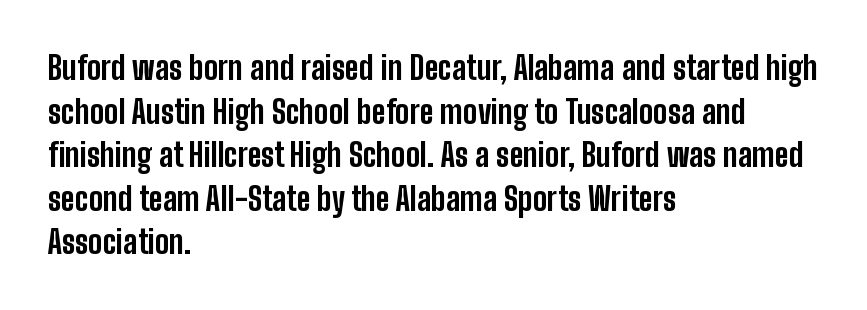
{"serif": "no", "italic": "no", "bold": "yes", "weight": "bold", "width": "condensed", "stroke_contrast": "low", "x_height": "medium", "monospaced": "no", "underline": "no", "align": "left", "line_spacing": "normal", "line_spacing_ratio": 1.36, "letter_spacing": "normal", "letter_spacing_em": 0.0, "glyph_px": 32}
